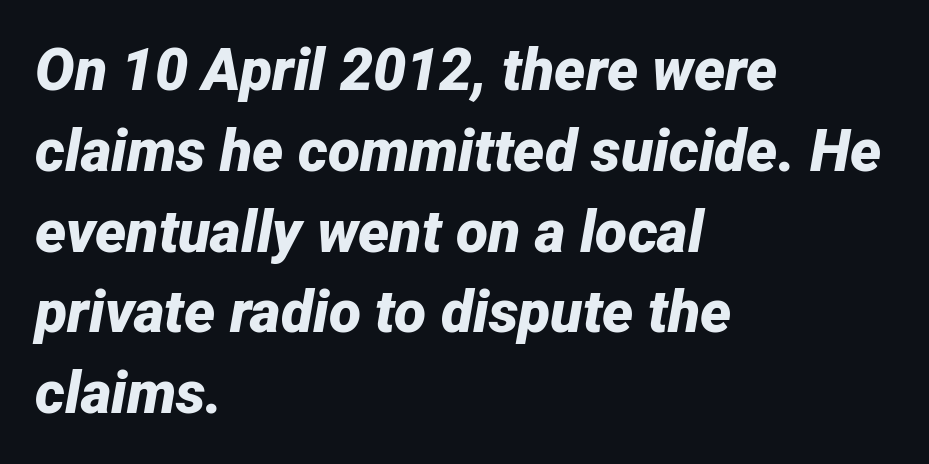
Weight check: bold — yes, fully. Varying glyph widths throughout — classic text-font behaviour. There is no visible air inserted between adjacent glyphs. Normally led — the rows are evenly, conventionally spaced.
